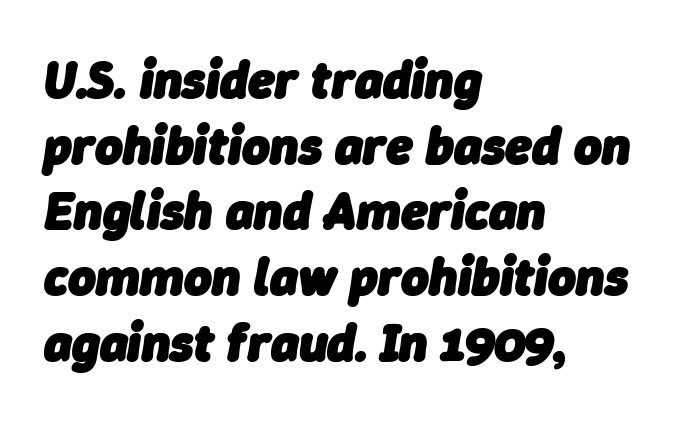
{"italic": "yes", "lean": "right", "slant_degrees": 9, "bold": "yes", "weight": "heavy", "width": "normal", "stroke_contrast": "low", "x_height": "medium", "monospaced": "no", "underline": "no", "align": "left", "line_spacing_ratio": 1.24, "letter_spacing": "normal", "letter_spacing_em": 0.0, "glyph_px": 53}
